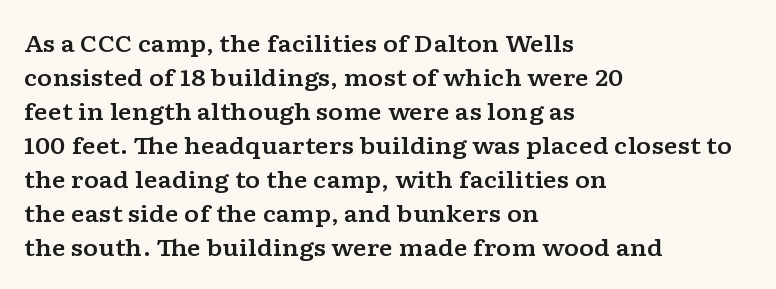
{"italic": "no", "underline": "no", "align": "left", "line_spacing": "normal", "line_spacing_ratio": 1.48, "letter_spacing": "normal", "letter_spacing_em": 0.0, "glyph_px": 23}
